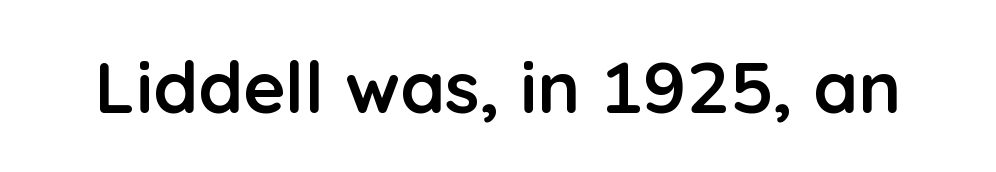
The image shows 72 px semibold sans-serif type, upright; set normal letter spacing, not underlined; low stroke contrast and a medium x-height.
